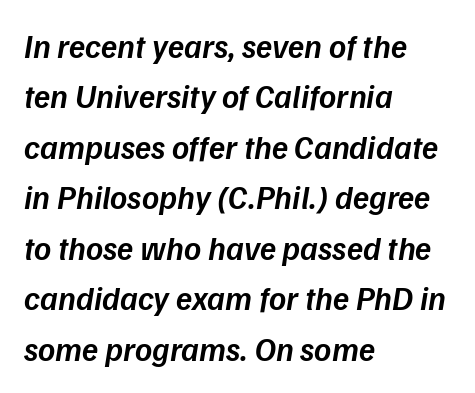
The vertical gap from one line to the next is medium. These lines were composed using italics. The rag falls on the right side of this text block. Its strokes are somewhat broadened, the hallmark of semibold type. This sample has the flowing, uneven cadence of proportional lettering.
